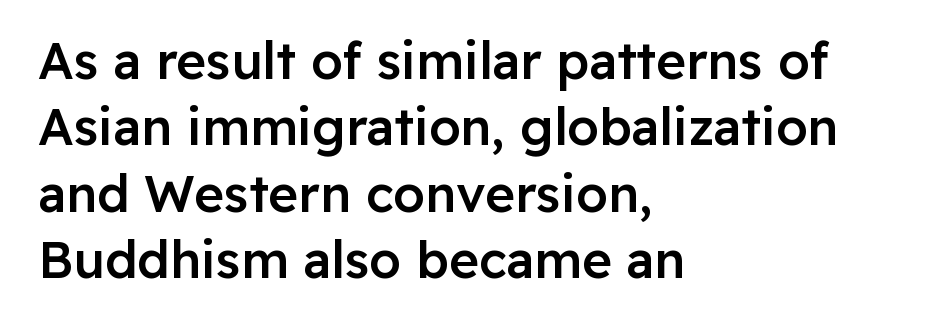
Lines of text with bare space underneath. Characters remain perfectly vertical along every line. Visually the block forms a straight wall on the left and a jagged coastline on the right. In terms of letterform style, serifs are entirely absent.
